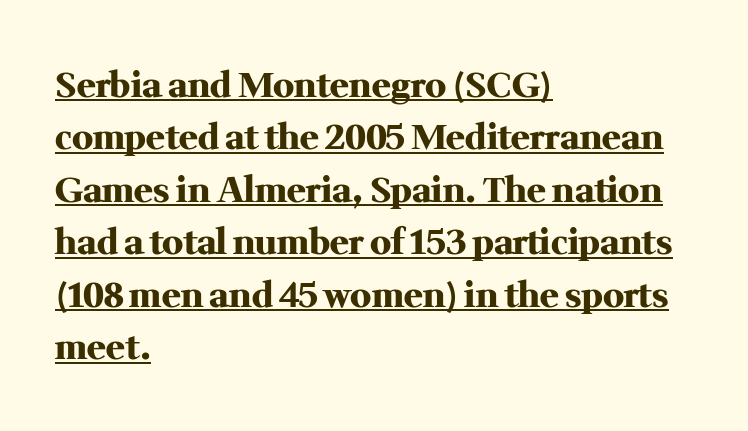
The image shows 35 px heavy serif type, upright; set left-aligned, normal line spacing (1.5x), normal letter spacing, underlined; medium stroke contrast and a medium x-height.
